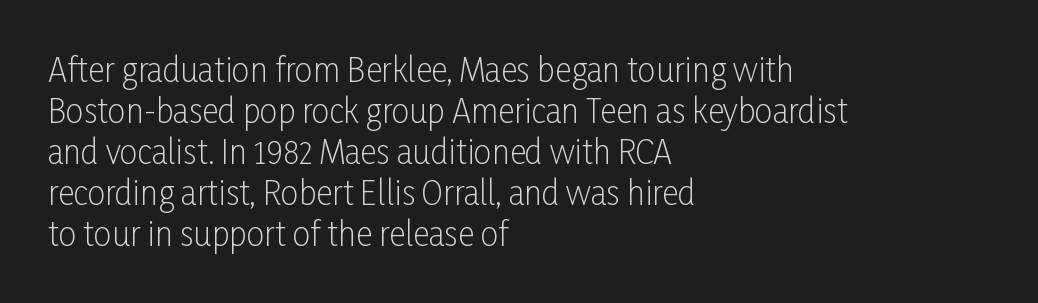
Q: Is the text bold? A: No.
Q: Is the text italic (slanted)? A: No, it is upright.
Q: Is the typeface a serif or a sans-serif typeface? A: Sans-serif.
Q: Is the text underlined? A: No.
Q: How is the paragraph aligned? A: Left-aligned.
Q: Is the spacing between letters normal or unusually wide? A: Normal.
Q: Is the spacing between lines tight, normal or loose? A: Normal.
Q: Width (condensed, normal, or wide)? A: Condensed.
Q: Stroke contrast? A: Low.
Q: x-height? A: Medium.
Q: Monospaced? A: No.
